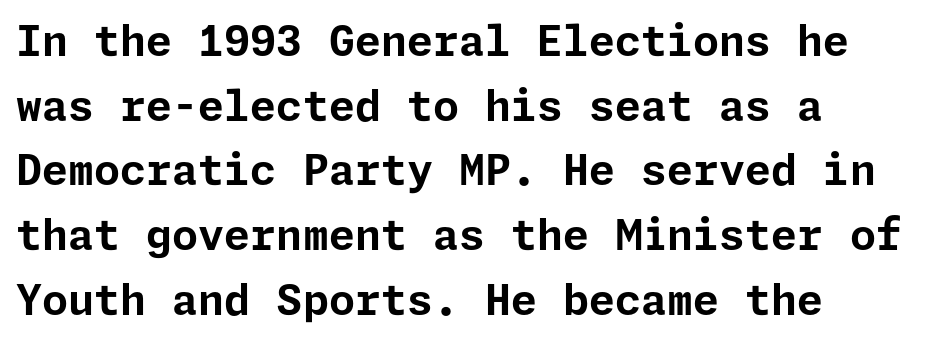
{"serif": "no", "italic": "no", "bold": "yes", "weight": "bold", "width": "normal", "stroke_contrast": "low", "x_height": "medium", "underline": "no", "align": "left", "line_spacing": "normal", "line_spacing_ratio": 1.54, "letter_spacing": "normal", "letter_spacing_em": 0.0, "glyph_px": 42}
